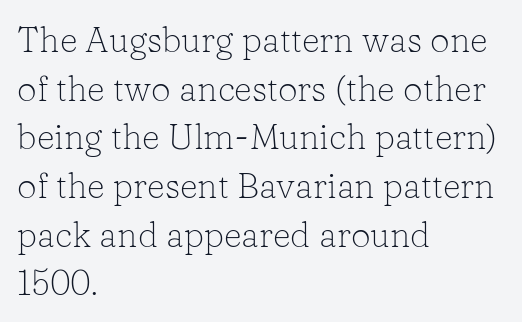
Q: Is the text bold? A: No.
Q: Is the text italic (slanted)? A: No, it is upright.
Q: Is the typeface a serif or a sans-serif typeface? A: Serif.
Q: Is the text underlined? A: No.
Q: How is the paragraph aligned? A: Left-aligned.
Q: Is the spacing between letters normal or unusually wide? A: Normal.
Q: Is the spacing between lines tight, normal or loose? A: Normal.
Q: Width (condensed, normal, or wide)? A: Normal.
Q: Stroke contrast? A: Low.
Q: x-height? A: Medium.
Q: Monospaced? A: No.
